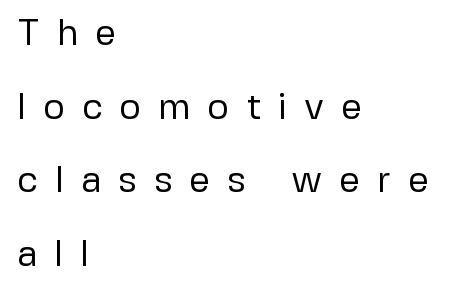
The image shows 37 px regular-weight sans-serif type, upright; set left-aligned, loose line spacing (1.99x), unusually wide letter spacing (+0.46 em), not underlined; low stroke contrast and a medium x-height.
